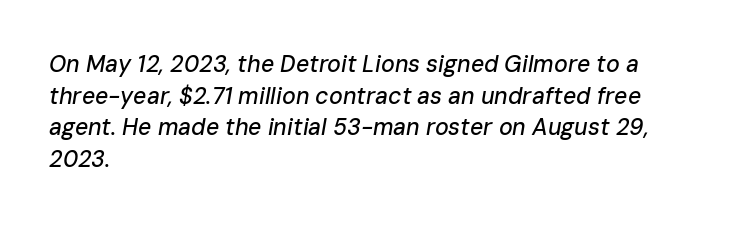
Caption: standard tracking, unaltered. It's the slanting kind of type. The space between consecutive lines is moderate. Teacher's note: observe the even left margin — that is flush-left alignment.
